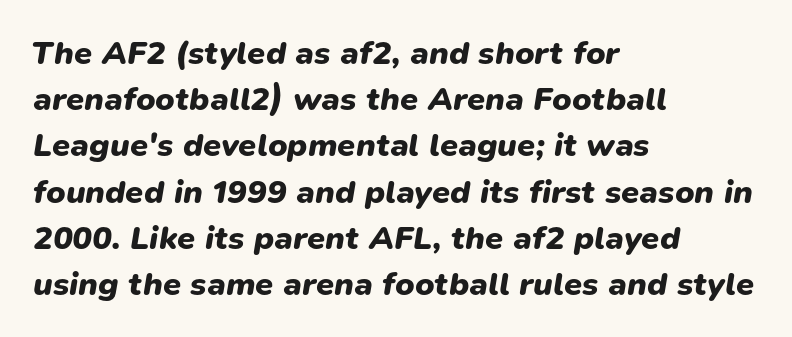
The image shows 33 px heavy type, italic (leaning right); set left-aligned, normal line spacing (1.4x), normal letter spacing, not underlined; low stroke contrast and a medium x-height.
